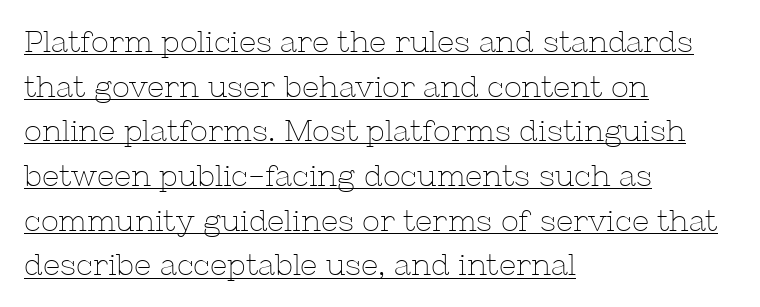
{"serif": "yes", "italic": "no", "bold": "no", "weight": "thin", "width": "normal", "stroke_contrast": "low", "x_height": "medium", "monospaced": "no", "underline": "yes", "align": "left", "line_spacing": "normal", "line_spacing_ratio": 1.49, "letter_spacing": "normal", "letter_spacing_em": 0.0, "glyph_px": 30}
